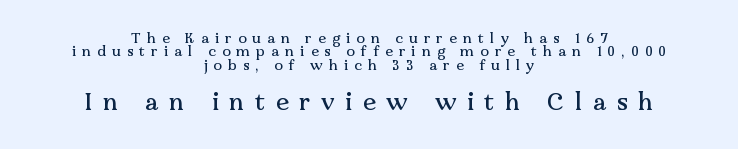
Q: Is the text italic (slanted)? A: No, it is upright.
Q: Is the text underlined? A: No.
Q: How is the paragraph aligned? A: Centered.
Q: Is the spacing between letters normal or unusually wide? A: Unusually wide.
Q: Is the spacing between lines tight, normal or loose? A: Tight.
Q: Which block of text is set in a larger size, the first (top) or the second (bottom)? A: The second (bottom) one.
